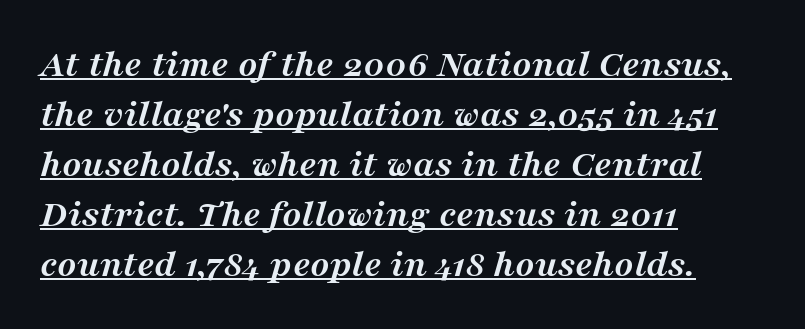
Does the leading feel generous? No, just average. Looking at the ascenders, they clearly lean. Here the designer chose a conventional face with non-uniform glyph widths. A full-strength bold gives these letters their thick strokes. Descenders here cross a horizontal rule under the line.
